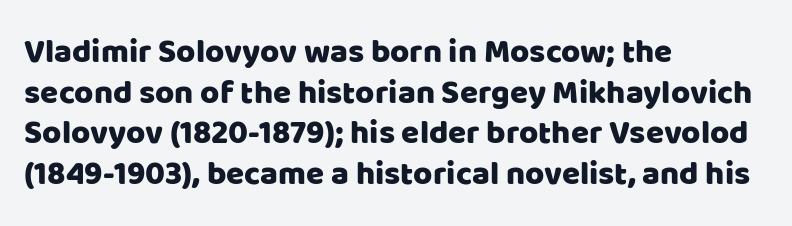
The image shows 33 px sans-serif type, upright; set left-aligned, line spacing 1.23x, normal letter spacing, not underlined; low stroke contrast and a large x-height.
